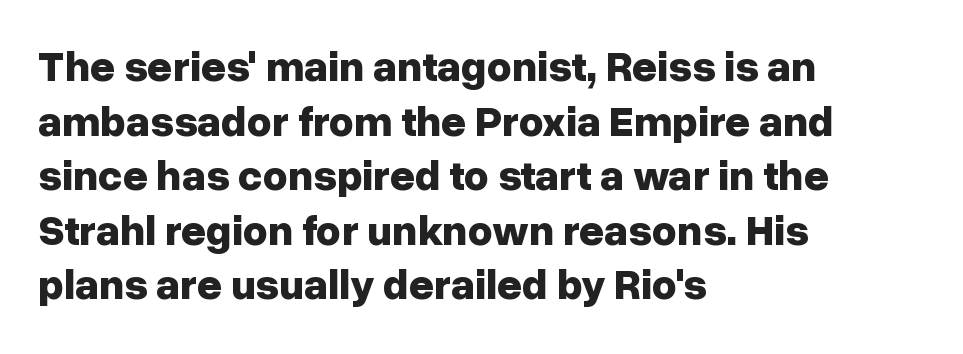
Look at the bottom of the vertical strokes: they stop flat, with no serifs. Alignment: flush left. Horizontal bands of white between lines are of average thickness. Think of a printed novel: that variable character pitch is what you see here.
